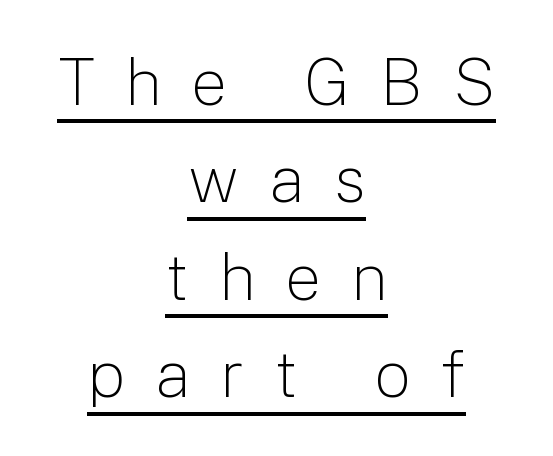
These lines are rendered in a variable-pitch font. A roman cut, with each character standing at attention. This sample is center-justified, so both line endings float freely. Emphasis is given by a line drawn under the lettering. Line spacing here is normal.
